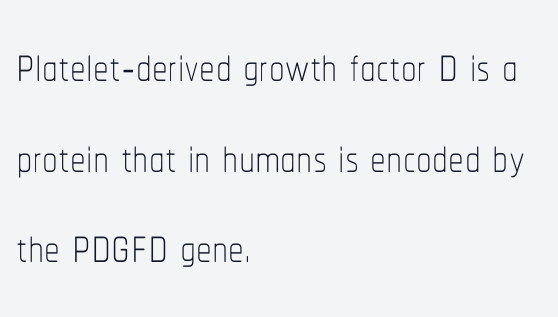
Q: Is the text bold? A: No.
Q: Is the text italic (slanted)? A: No, it is upright.
Q: Is the text underlined? A: No.
Q: How is the paragraph aligned? A: Left-aligned.
Q: Is the spacing between letters normal or unusually wide? A: Normal.
Q: Is the spacing between lines tight, normal or loose? A: Normal.
Q: Width (condensed, normal, or wide)? A: Condensed.
Q: Stroke contrast? A: Low.
Q: x-height? A: Medium.
Q: Monospaced? A: No.
